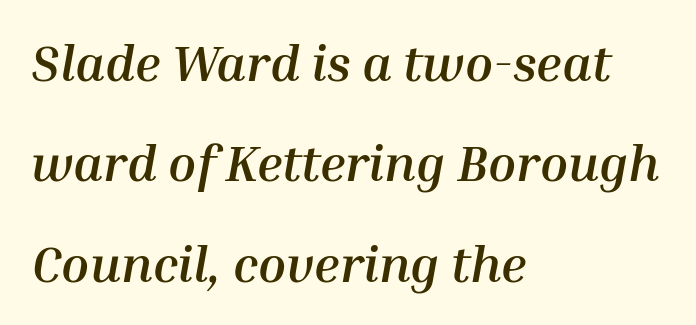
Q: Is the text bold? A: Yes.
Q: Is the text italic (slanted)? A: Yes, it leans right by about 10 degrees.
Q: Is the text underlined? A: No.
Q: How is the paragraph aligned? A: Left-aligned.
Q: Is the spacing between letters normal or unusually wide? A: Normal.
Q: Is the spacing between lines tight, normal or loose? A: Loose.
Q: Width (condensed, normal, or wide)? A: Normal.
Q: Stroke contrast? A: Medium.
Q: x-height? A: Medium.
Q: Monospaced? A: No.
